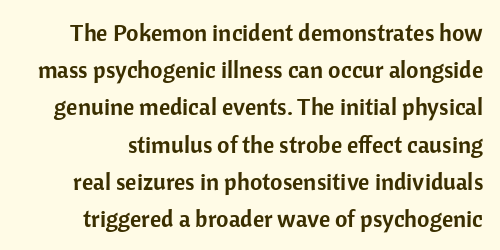
{"italic": "no", "underline": "no", "line_spacing": "normal", "line_spacing_ratio": 1.55, "letter_spacing": "normal", "letter_spacing_em": 0.0, "glyph_px": 24}
